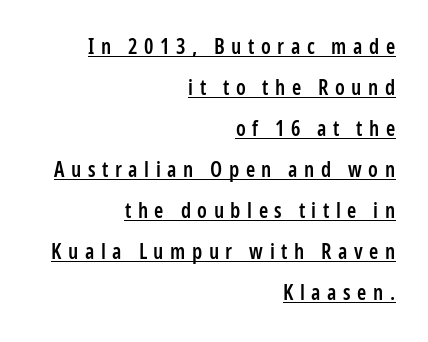
Underlined type. The space between consecutive lines is lavish. Is the type bold? Partly — it's a semibold, heavier than regular but not fully bold. Students, note that the glyphs here are deliberately spaced far apart. The type sits square on the baseline with zero lean.
